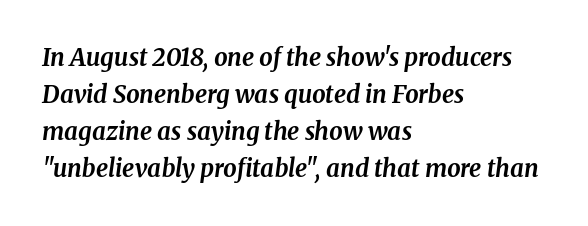
Students, this is bold: see how much ink each stroke carries. The lines in this sample share a left origin and differ only in where they stop. The letters are slanted; this is an italic face. Leading: standard.
